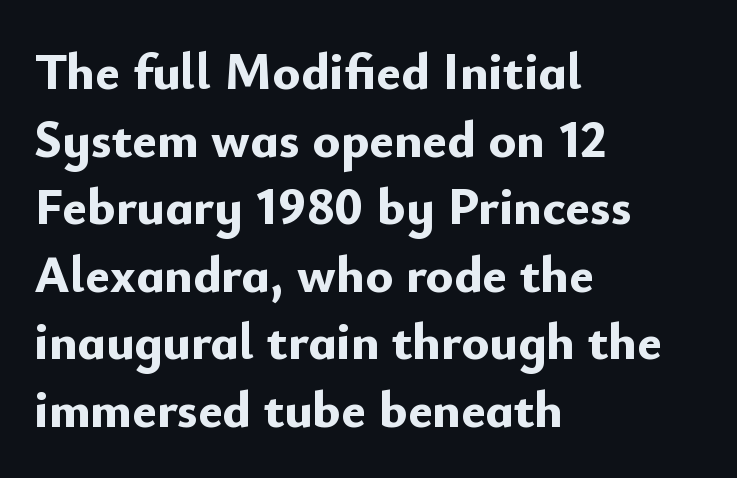
Q: Is the text bold? A: Yes.
Q: Is the text italic (slanted)? A: No, it is upright.
Q: Is the typeface a serif or a sans-serif typeface? A: Sans-serif.
Q: Is the text underlined? A: No.
Q: How is the paragraph aligned? A: Left-aligned.
Q: Is the spacing between letters normal or unusually wide? A: Normal.
Q: Is the spacing between lines tight, normal or loose? A: Normal.
Q: Width (condensed, normal, or wide)? A: Normal.
Q: Stroke contrast? A: Low.
Q: x-height? A: Small.
Q: Monospaced? A: No.
